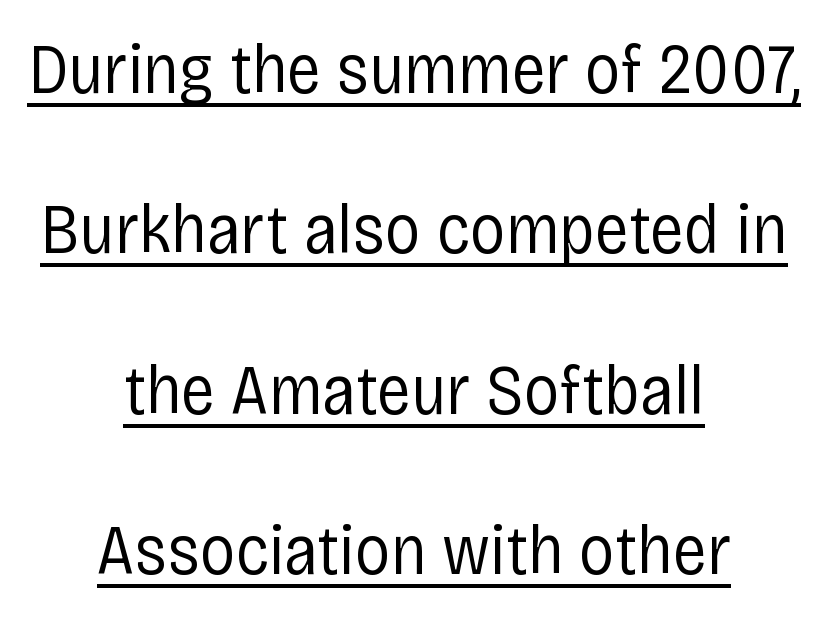
Upright lettering throughout. A quiet, ordinary-to-light weight characterises the typeface. Standard letterfit; no display-style spreading of the glyphs. Note: no serifs on the glyphs. The rendering uses a large line-height, opening up the rows. Emphasis is given by a line drawn under the lettering.
